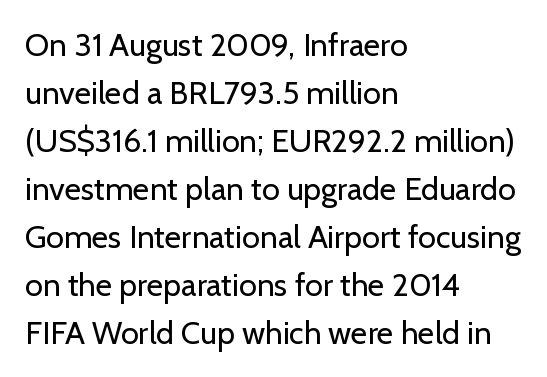
Each letter keeps its own natural width here, so spacing adapts to shape. Italic? Not at all — the glyphs are vertical. Regular leading. No extra ink here — the face is not bold. The compositor pushed each line to the left boundary.
